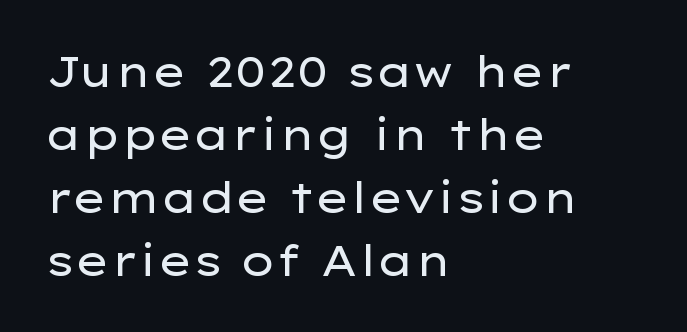
Q: Is the text bold? A: No.
Q: Is the text italic (slanted)? A: No, it is upright.
Q: Is the typeface a serif or a sans-serif typeface? A: Sans-serif.
Q: Is the text underlined? A: No.
Q: How is the paragraph aligned? A: Left-aligned.
Q: Is the spacing between letters normal or unusually wide? A: Normal.
Q: Is the spacing between lines tight, normal or loose? A: Normal.
Q: Width (condensed, normal, or wide)? A: Wide.
Q: Stroke contrast? A: Low.
Q: x-height? A: Medium.
Q: Monospaced? A: No.
